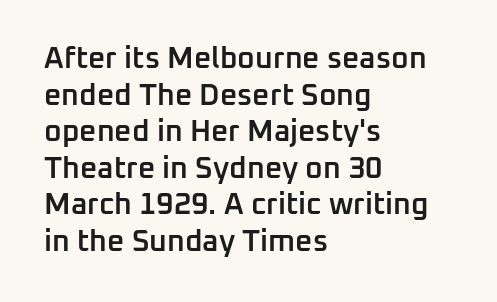
Q: Is the text bold? A: Semi-bold.
Q: Is the text italic (slanted)? A: No, it is upright.
Q: Is the typeface a serif or a sans-serif typeface? A: Sans-serif.
Q: Is the text underlined? A: No.
Q: How is the paragraph aligned? A: Left-aligned.
Q: Is the spacing between letters normal or unusually wide? A: Normal.
Q: Width (condensed, normal, or wide)? A: Normal.
Q: Stroke contrast? A: Low.
Q: x-height? A: Medium.
Q: Monospaced? A: No.
